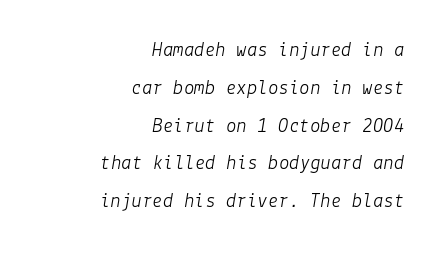
The whole block is typeset with a tilt. The tracking reads as untouched default to a designer's eye. No word sits above an underline. The rag falls on the left side of this text block. Stem width sits at or under what a default text font uses.
